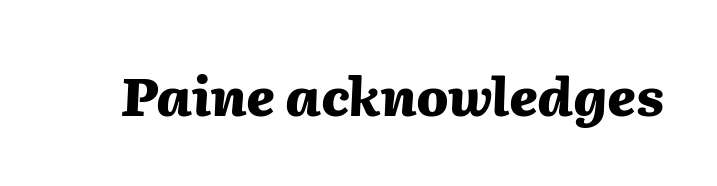
Observe the ordinary spacing: letters are neighbours, not strangers. Slant detected: the letters are inclined. The rendering uses natural spacing where letterforms have individual widths. Honestly, there is no underline to notice here at all. You'd pick this weight for a headline — it's a proper bold.
